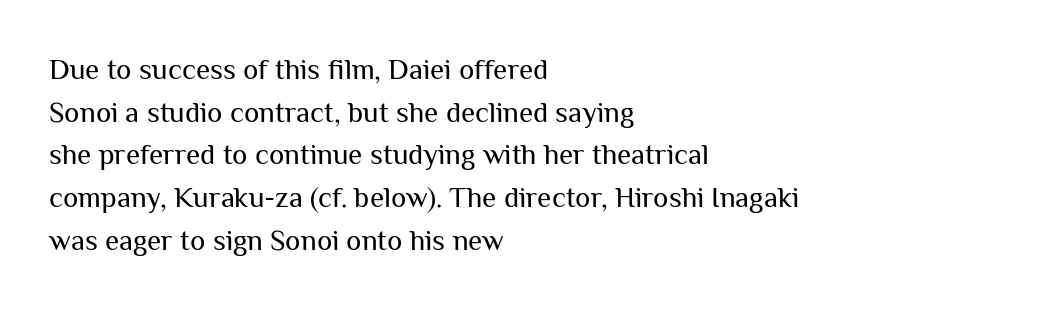
The image shows 29 px regular-weight sans-serif type, upright; set left-aligned, normal line spacing (1.47x), normal letter spacing, not underlined; medium stroke contrast and a medium x-height.
